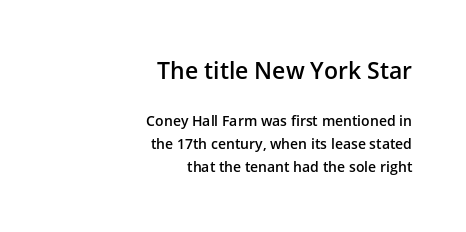
The image shows 23 px text type, upright; set right-aligned, normal line spacing (1.66x), normal letter spacing, not underlined; the first (top) block is 1.64x larger.
